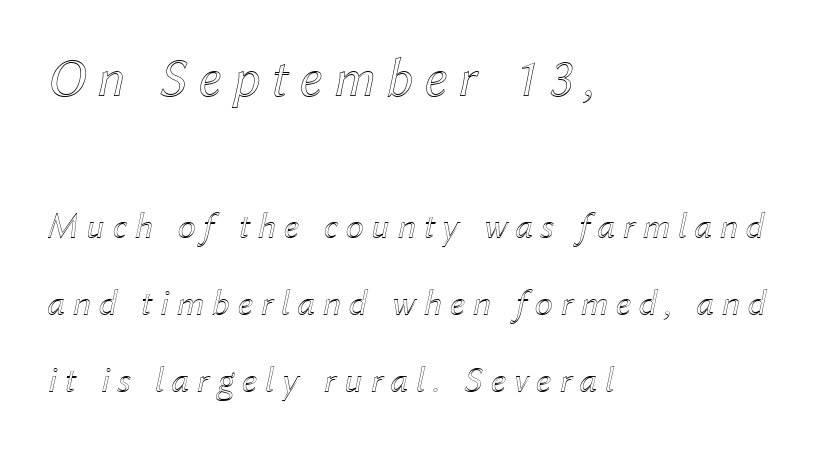
Q: Is the text italic (slanted)? A: Yes, it leans right by about 12 degrees.
Q: Is the text underlined? A: No.
Q: How is the paragraph aligned? A: Left-aligned.
Q: Is the spacing between letters normal or unusually wide? A: Unusually wide.
Q: Is the spacing between lines tight, normal or loose? A: Loose.
Q: Which block of text is set in a larger size, the first (top) or the second (bottom)? A: The first (top) one.
Q: Width (condensed, normal, or wide)? A: Normal.
Q: x-height? A: Medium.
Q: Monospaced? A: No.
